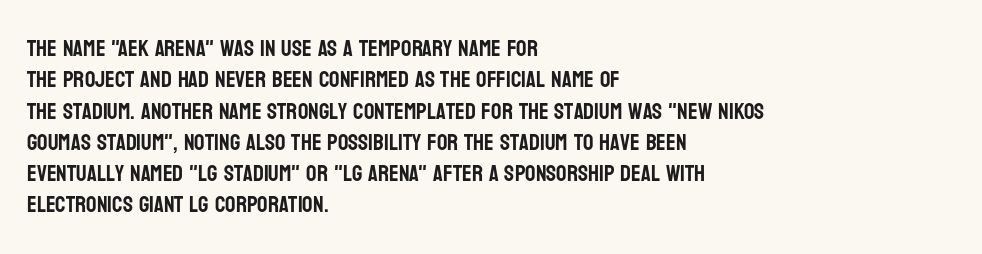
{"italic": "no", "underline": "no", "align": "left", "line_spacing": "normal", "line_spacing_ratio": 1.36, "letter_spacing": "normal", "letter_spacing_em": 0.0, "glyph_px": 23}
